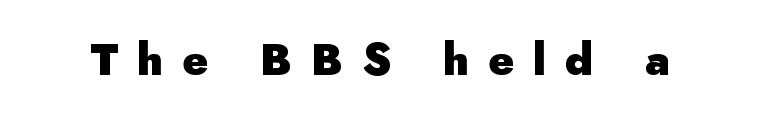
{"serif": "no", "italic": "no", "bold": "yes", "weight": "heavy", "width": "normal", "stroke_contrast": "low", "x_height": "small", "monospaced": "no", "underline": "no", "letter_spacing": "wide", "letter_spacing_em": 0.43, "glyph_px": 44}
